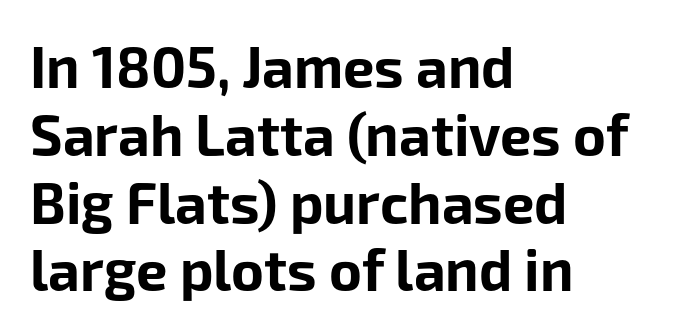
Q: Is the text bold? A: Yes.
Q: Is the text italic (slanted)? A: No, it is upright.
Q: Is the typeface a serif or a sans-serif typeface? A: Sans-serif.
Q: Is the text underlined? A: No.
Q: How is the paragraph aligned? A: Left-aligned.
Q: Is the spacing between letters normal or unusually wide? A: Normal.
Q: Width (condensed, normal, or wide)? A: Normal.
Q: Stroke contrast? A: Low.
Q: x-height? A: Medium.
Q: Monospaced? A: No.
